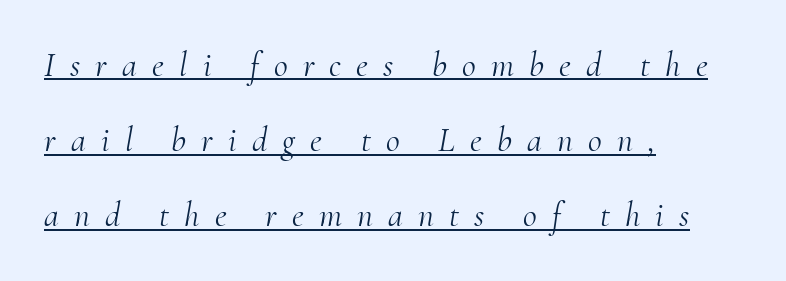
Q: Is the text bold? A: No.
Q: Is the text italic (slanted)? A: Yes, it leans right by about 10 degrees.
Q: Is the typeface a serif or a sans-serif typeface? A: Serif.
Q: Is the text underlined? A: Yes.
Q: How is the paragraph aligned? A: Left-aligned.
Q: Is the spacing between letters normal or unusually wide? A: Unusually wide.
Q: Is the spacing between lines tight, normal or loose? A: Loose.
Q: Width (condensed, normal, or wide)? A: Normal.
Q: Stroke contrast? A: Medium.
Q: x-height? A: Small.
Q: Monospaced? A: No.
